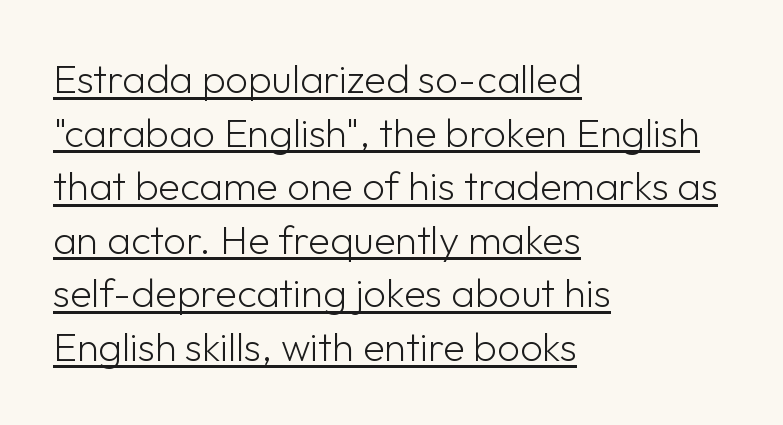
The image shows 40 px light sans-serif type, upright; set left-aligned, normal line spacing (1.34x), normal letter spacing, underlined; low stroke contrast and a medium x-height.
